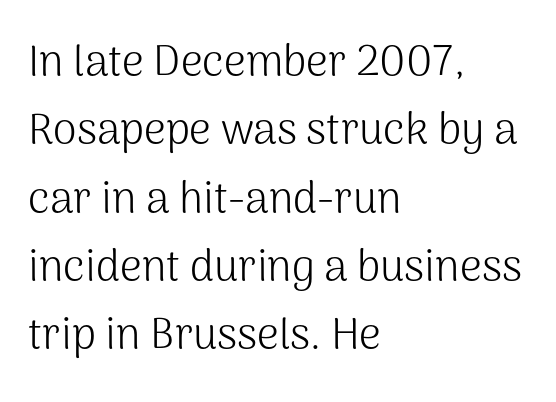
The typography opts for an upright posture over an oblique one. Each letter keeps its own natural width here, so spacing adapts to shape. The compositor pushed each line to the left boundary. The passage shown stacks its lines at a standard gap.
